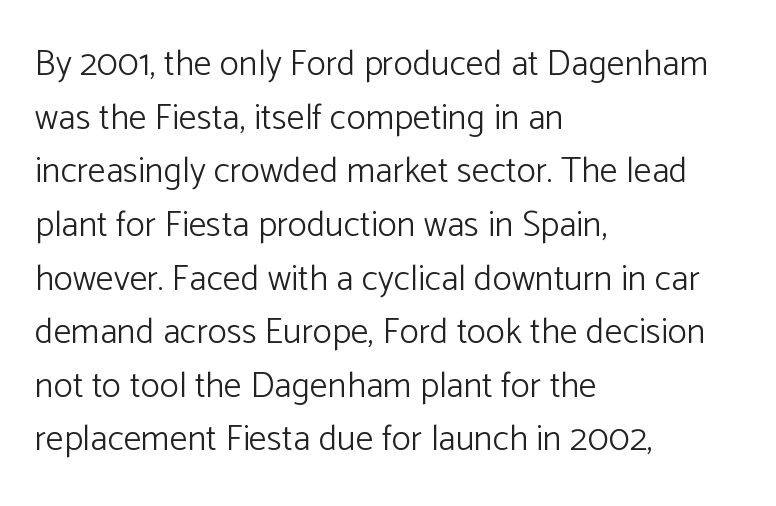
{"serif": "no", "italic": "no", "bold": "no", "weight": "light", "width": "normal", "stroke_contrast": "low", "x_height": "medium", "monospaced": "no", "underline": "no", "align": "left", "line_spacing": "normal", "line_spacing_ratio": 1.49, "letter_spacing": "normal", "letter_spacing_em": 0.0, "glyph_px": 36}
